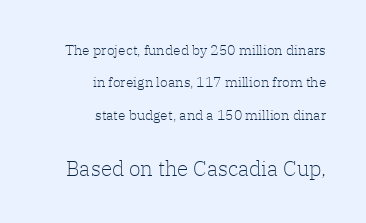
Q: Is the text bold? A: No.
Q: Is the text italic (slanted)? A: No, it is upright.
Q: Is the text underlined? A: No.
Q: How is the paragraph aligned? A: Right-aligned.
Q: Is the spacing between letters normal or unusually wide? A: Normal.
Q: Is the spacing between lines tight, normal or loose? A: Loose.
Q: Which block of text is set in a larger size, the first (top) or the second (bottom)? A: The second (bottom) one.
